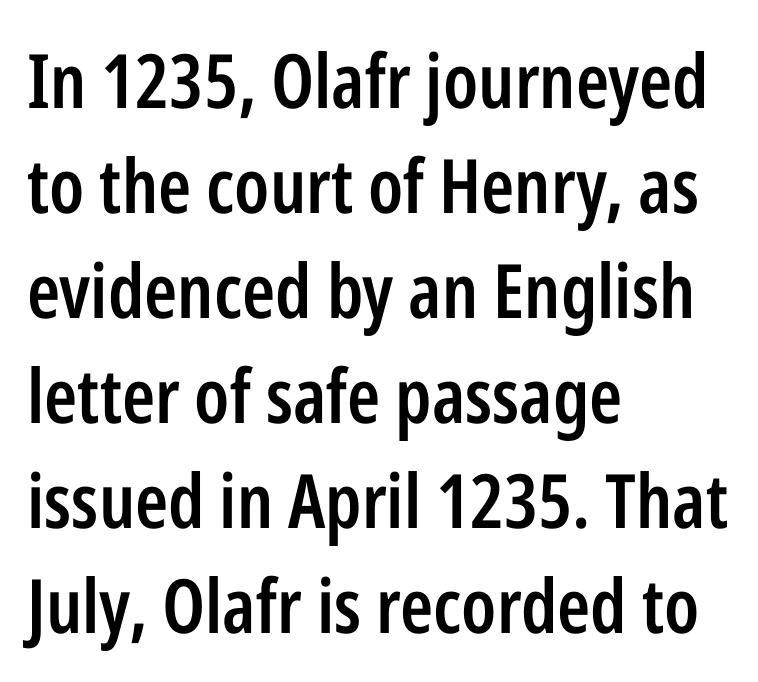
You can tell it's not italic because the verticals are truly vertical. Quick note: interline space is typical. Honestly, the letter spacing is just normal — you wouldn't notice it. The font is running at a semibold setting, under full bold. You could not count columns in this text — the font is proportionally spaced.
